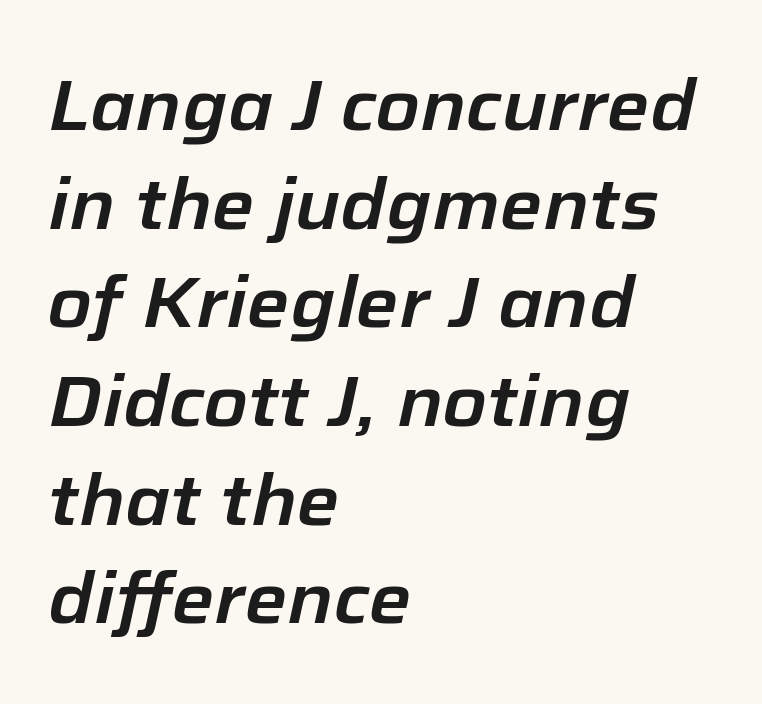
Q: Is the text italic (slanted)? A: Yes, it leans right by about 12 degrees.
Q: Is the text underlined? A: No.
Q: How is the paragraph aligned? A: Left-aligned.
Q: Is the spacing between letters normal or unusually wide? A: Normal.
Q: Is the spacing between lines tight, normal or loose? A: Normal.
Q: Width (condensed, normal, or wide)? A: Normal.
Q: Stroke contrast? A: Low.
Q: x-height? A: Medium.
Q: Monospaced? A: No.
